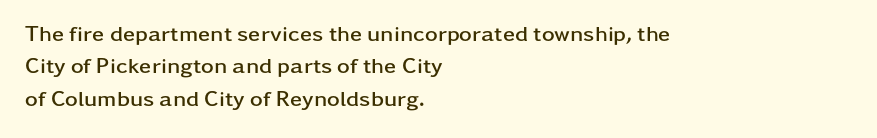
The image shows 22 px bold type, upright; set left-aligned, normal line spacing (1.47x), normal letter spacing, not underlined.
